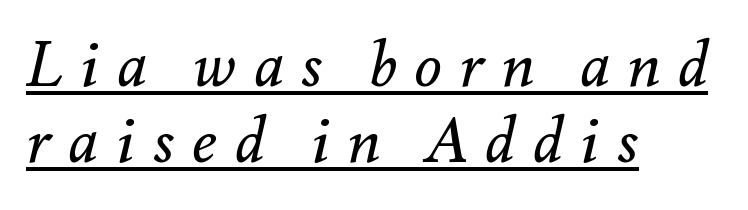
The image shows 63 px regular-weight type, italic (leaning right); set left-aligned, line spacing 1.2x, unusually wide letter spacing (+0.28 em), underlined; medium stroke contrast and a small x-height.
